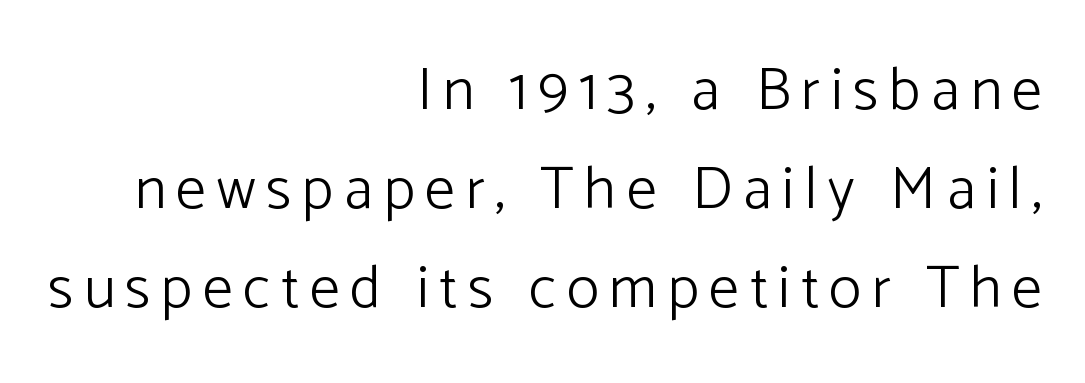
Q: Is the text bold? A: No.
Q: Is the text italic (slanted)? A: No, it is upright.
Q: Is the typeface a serif or a sans-serif typeface? A: Sans-serif.
Q: Is the text underlined? A: No.
Q: How is the paragraph aligned? A: Right-aligned.
Q: Is the spacing between lines tight, normal or loose? A: Normal.
Q: Width (condensed, normal, or wide)? A: Normal.
Q: Stroke contrast? A: Low.
Q: x-height? A: Medium.
Q: Monospaced? A: No.
